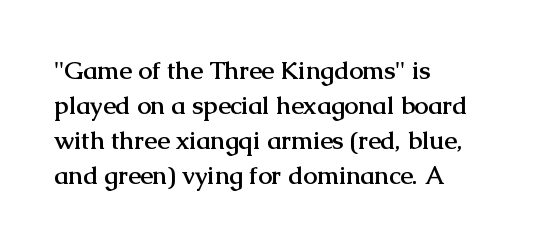
{"italic": "no", "bold": "yes", "underline": "no", "align": "left", "line_spacing": "normal", "line_spacing_ratio": 1.4, "letter_spacing": "normal", "letter_spacing_em": 0.0, "glyph_px": 25}
